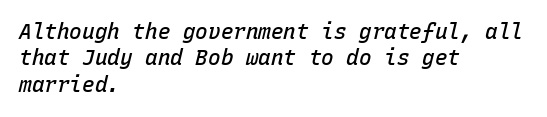
{"italic": "yes", "lean": "right", "slant_degrees": 15, "bold": "semi", "underline": "no", "align": "left", "line_spacing": "normal", "line_spacing_ratio": 1.26, "letter_spacing": "normal", "letter_spacing_em": 0.0, "glyph_px": 21}
